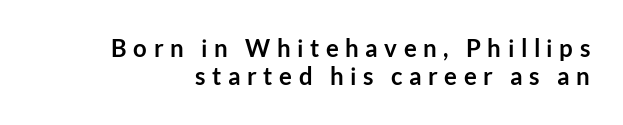
Q: Is the text bold? A: Yes.
Q: Is the text italic (slanted)? A: No, it is upright.
Q: Is the text underlined? A: No.
Q: Is the spacing between letters normal or unusually wide? A: Unusually wide.
